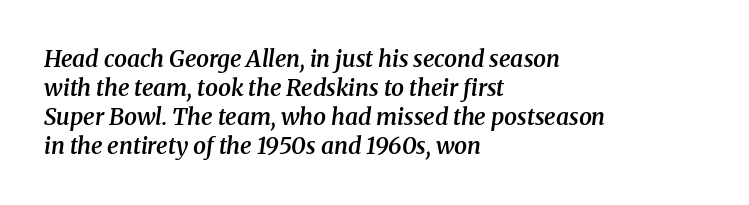
Default kerning and tracking; the words read as compact shapes. Vertically, the passage feels balanced, rows spaced as you'd expect. Weight check: semibold — heavier than regular, not quite bold. Has an underline been added? It has not. Casual observation: everything's shoved over to the left.
